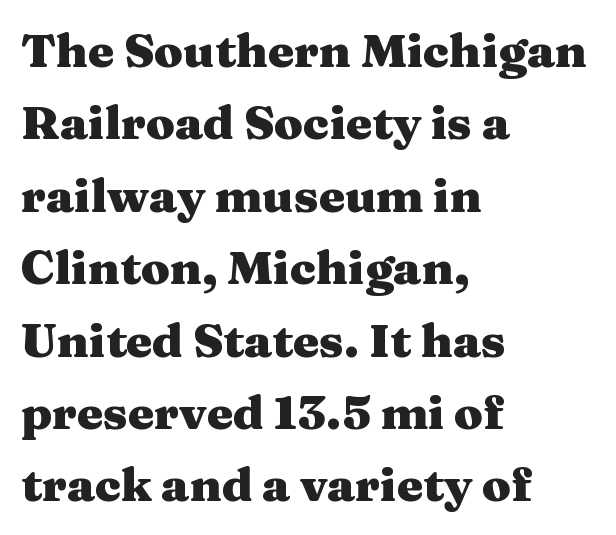
Q: Is the text bold? A: Yes.
Q: Is the text italic (slanted)? A: No, it is upright.
Q: Is the typeface a serif or a sans-serif typeface? A: Serif.
Q: Is the text underlined? A: No.
Q: How is the paragraph aligned? A: Left-aligned.
Q: Is the spacing between letters normal or unusually wide? A: Normal.
Q: Is the spacing between lines tight, normal or loose? A: Normal.
Q: Width (condensed, normal, or wide)? A: Wide.
Q: Stroke contrast? A: Medium.
Q: x-height? A: Medium.
Q: Monospaced? A: No.
